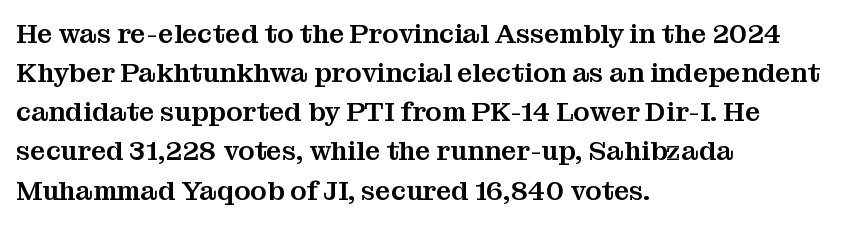
Q: Is the text italic (slanted)? A: No, it is upright.
Q: Is the text underlined? A: No.
Q: How is the paragraph aligned? A: Left-aligned.
Q: Is the spacing between letters normal or unusually wide? A: Normal.
Q: Is the spacing between lines tight, normal or loose? A: Normal.
